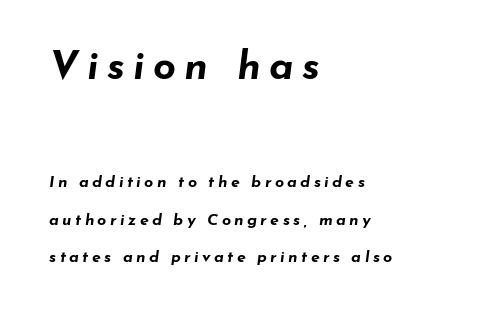
Q: Is the text bold? A: Yes.
Q: Is the text italic (slanted)? A: Yes, it leans right by about 7 degrees.
Q: Is the text underlined? A: No.
Q: How is the paragraph aligned? A: Left-aligned.
Q: Is the spacing between letters normal or unusually wide? A: Unusually wide.
Q: Is the spacing between lines tight, normal or loose? A: Loose.
Q: Which block of text is set in a larger size, the first (top) or the second (bottom)? A: The first (top) one.
Q: Width (condensed, normal, or wide)? A: Wide.
Q: Stroke contrast? A: Low.
Q: x-height? A: Small.
Q: Monospaced? A: No.
